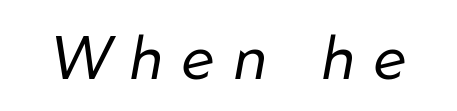
Underlining? Definitely not there. Nothing heavy about these letters — not bold at all. Quick note: italic. These lines are rendered in a variable-pitch font. The letterforms stand isolated, each surrounded by extra space.
